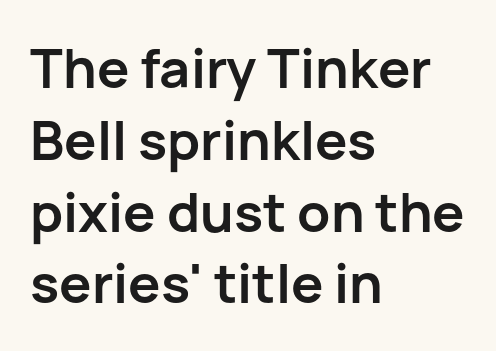
The image shows 54 px semibold sans-serif type, upright; set left-aligned, normal line spacing (1.33x), normal letter spacing, not underlined; low stroke contrast and a medium x-height.
